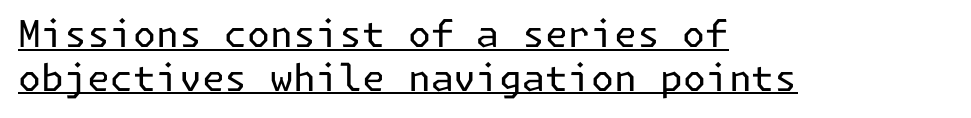
Q: Is the text bold? A: No.
Q: Is the text italic (slanted)? A: No, it is upright.
Q: Is the typeface a serif or a sans-serif typeface? A: Sans-serif.
Q: Is the text underlined? A: Yes.
Q: How is the paragraph aligned? A: Left-aligned.
Q: Is the spacing between letters normal or unusually wide? A: Normal.
Q: Width (condensed, normal, or wide)? A: Normal.
Q: Stroke contrast? A: Low.
Q: x-height? A: Medium.
